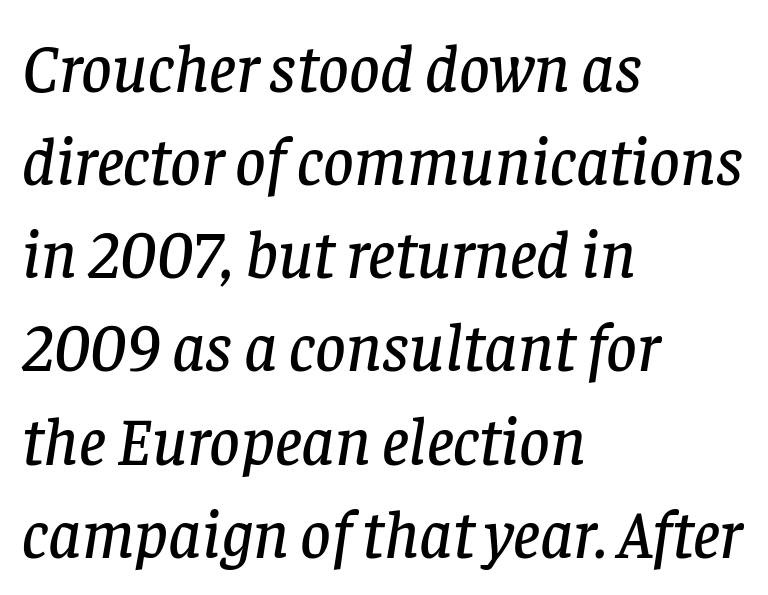
Vertical spacing — default. Check under the words: just untouched page. This sample has the flowing, uneven cadence of proportional lettering. This is oblique type, the kind used for emphasis or titles.
